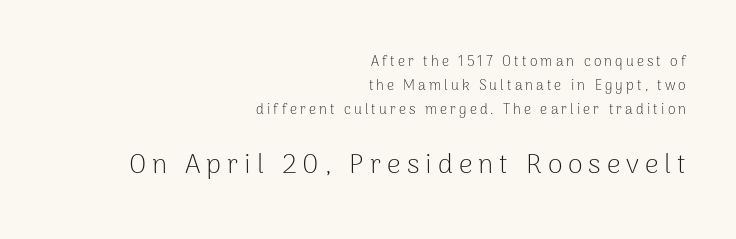
Q: Is the text bold? A: No.
Q: Is the text italic (slanted)? A: No, it is upright.
Q: Is the text underlined? A: No.
Q: How is the paragraph aligned? A: Right-aligned.
Q: Is the spacing between letters normal or unusually wide? A: Unusually wide.
Q: Which block of text is set in a larger size, the first (top) or the second (bottom)? A: The second (bottom) one.
